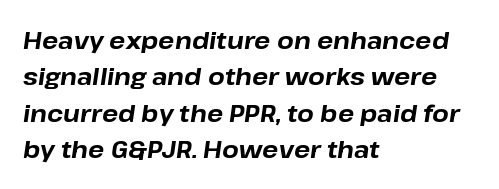
Between one letter and the next there's only the usual sliver of space. Quick note: underline off. In terms of weight, the rendering is a true, heavy bold. Short and long lines alike share a common starting point at left. If you measured baseline to baseline, you'd find a middling distance.
